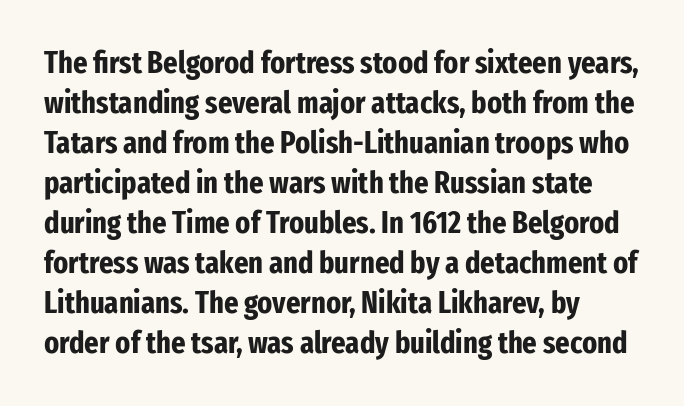
Q: Is the text bold? A: Yes.
Q: Is the text italic (slanted)? A: No, it is upright.
Q: Is the typeface a serif or a sans-serif typeface? A: Sans-serif.
Q: Is the text underlined? A: No.
Q: How is the paragraph aligned? A: Left-aligned.
Q: Is the spacing between letters normal or unusually wide? A: Normal.
Q: Is the spacing between lines tight, normal or loose? A: Normal.
Q: Width (condensed, normal, or wide)? A: Condensed.
Q: Stroke contrast? A: Low.
Q: x-height? A: Medium.
Q: Monospaced? A: No.
